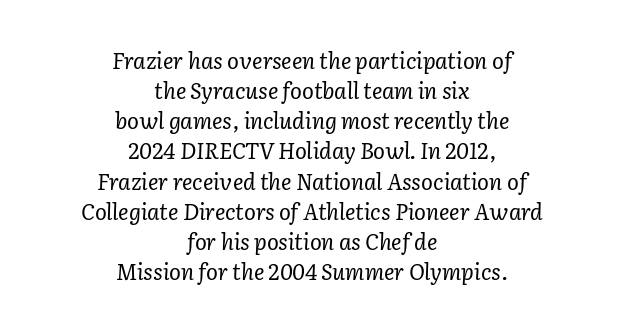
The leading is moderate, giving the passage an even texture. The space directly below the letters is spotless. Is the type heavy? It reads as light-to-regular instead. Each line is balanced around a shared central axis. Tall strokes in this sample are angled rather than plumb.
